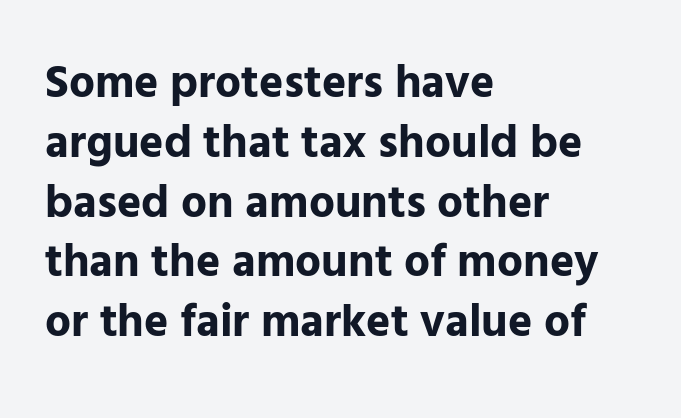
The image shows 46 px bold sans-serif type, upright; set left-aligned, normal line spacing (1.3x), normal letter spacing, not underlined; low stroke contrast and a medium x-height.
